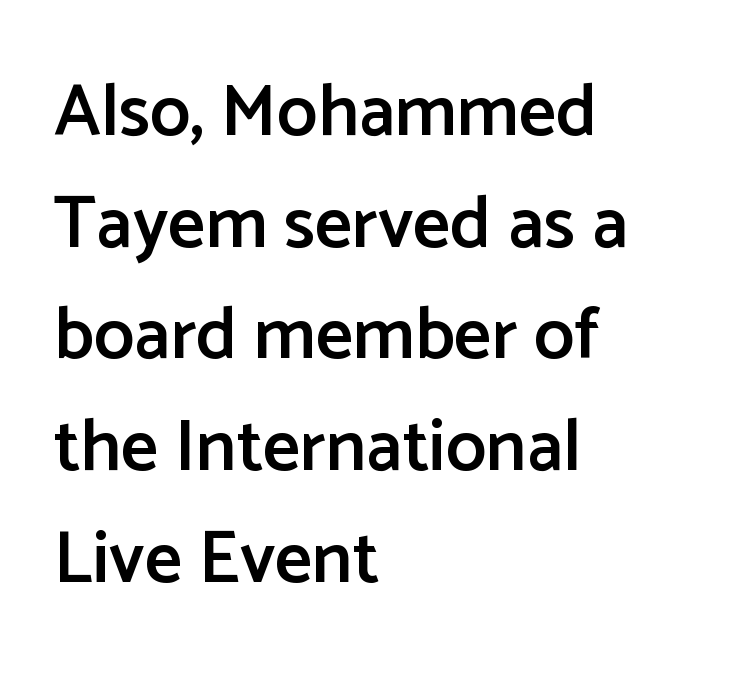
{"serif": "no", "italic": "no", "bold": "semi", "weight": "semibold", "width": "normal", "stroke_contrast": "low", "x_height": "medium", "monospaced": "no", "underline": "no", "align": "left", "line_spacing": "normal", "line_spacing_ratio": 1.53, "letter_spacing": "normal", "letter_spacing_em": 0.0, "glyph_px": 73}
